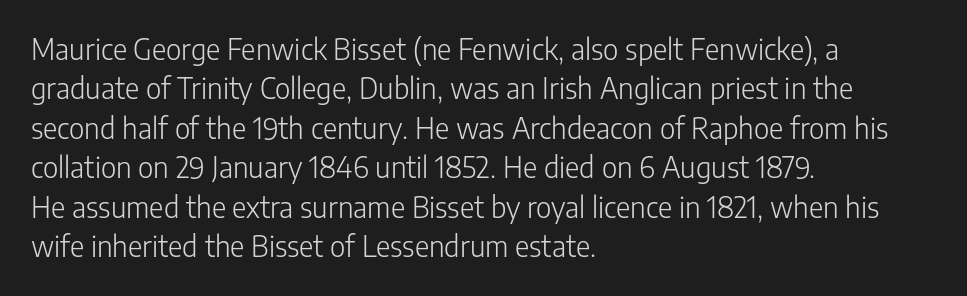
The image shows 28 px light sans-serif type, upright; set left-aligned, normal line spacing (1.41x), normal letter spacing, not underlined; low stroke contrast and a medium x-height.
